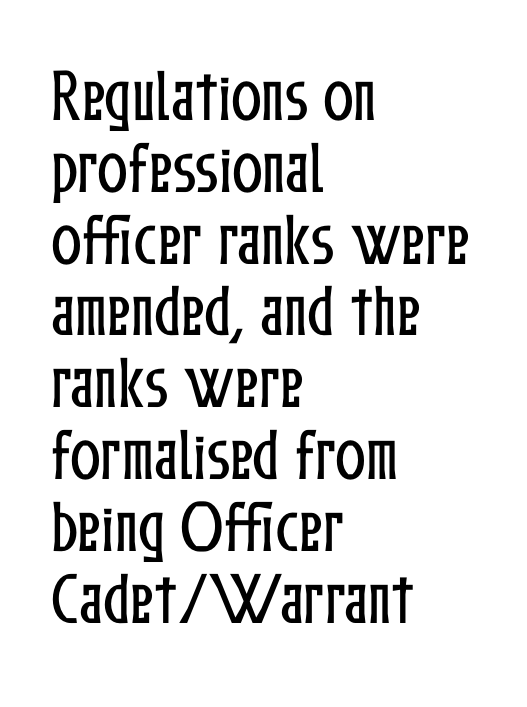
The image shows 57 px condensed type, upright; set left-aligned, normal line spacing (1.26x), normal letter spacing, not underlined; low stroke contrast and a medium x-height.
